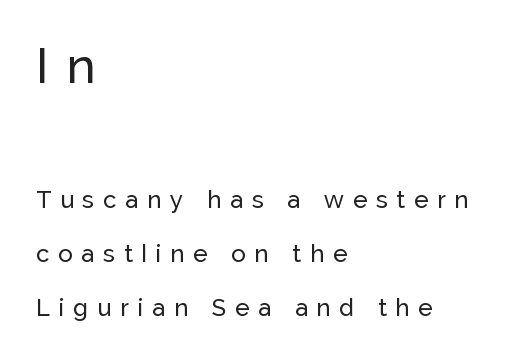
Q: Is the text italic (slanted)? A: No, it is upright.
Q: Is the typeface a serif or a sans-serif typeface? A: Sans-serif.
Q: Is the text underlined? A: No.
Q: How is the paragraph aligned? A: Left-aligned.
Q: Is the spacing between letters normal or unusually wide? A: Unusually wide.
Q: Is the spacing between lines tight, normal or loose? A: Loose.
Q: Which block of text is set in a larger size, the first (top) or the second (bottom)? A: The first (top) one.
Q: Width (condensed, normal, or wide)? A: Normal.
Q: Stroke contrast? A: Low.
Q: x-height? A: Medium.
Q: Monospaced? A: No.
